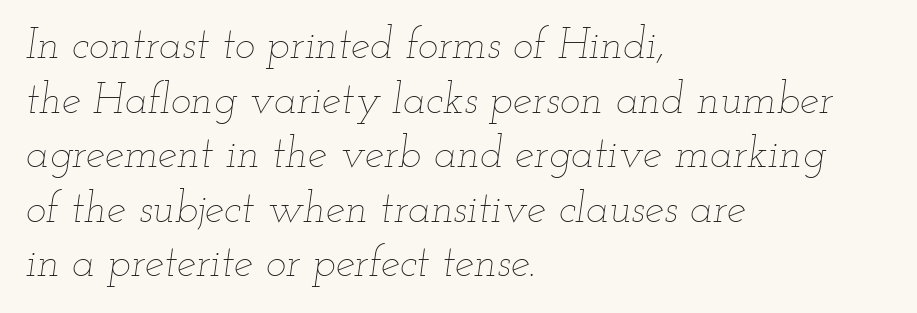
The image shows 43 px thin, wide type, italic (leaning right); set left-aligned, normal line spacing (1.27x), normal letter spacing, not underlined; low stroke contrast and a small x-height.
